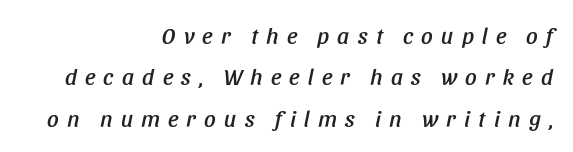
Q: Is the text italic (slanted)? A: Yes, it leans right by about 11 degrees.
Q: Is the text underlined? A: No.
Q: How is the paragraph aligned? A: Right-aligned.
Q: Is the spacing between letters normal or unusually wide? A: Unusually wide.
